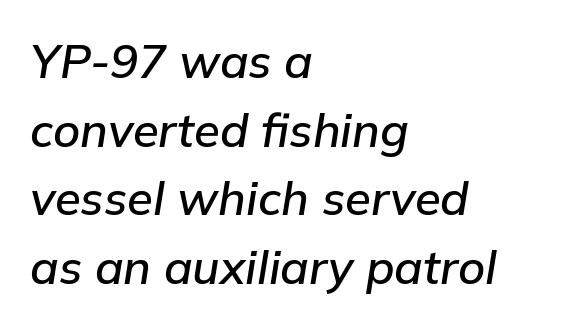
The space directly below the letters is spotless. Spacing verdict: proportional, widths tailored to each character. The text carries the slant typical of an italic or oblique font. Inter-character spacing is left at the font's built-in metrics. The rag falls on the right side of this text block.
